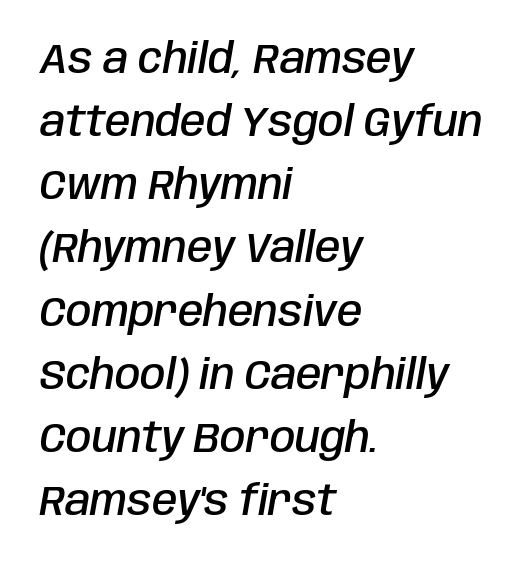
The image shows 41 px semibold, condensed type, italic (leaning right); set left-aligned, normal line spacing (1.54x), normal letter spacing, not underlined; low stroke contrast and a large x-height.
